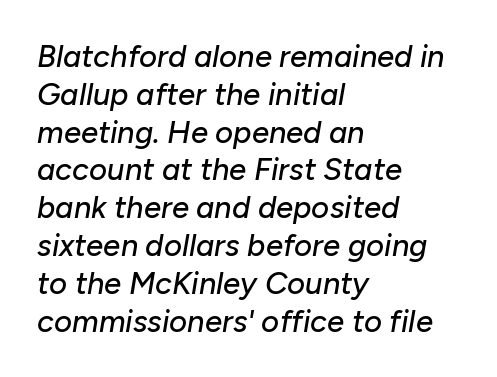
Q: Is the text italic (slanted)? A: Yes, it leans right by about 10 degrees.
Q: Is the text underlined? A: No.
Q: How is the paragraph aligned? A: Left-aligned.
Q: Is the spacing between letters normal or unusually wide? A: Normal.
Q: Width (condensed, normal, or wide)? A: Normal.
Q: Stroke contrast? A: Low.
Q: x-height? A: Medium.
Q: Monospaced? A: No.
